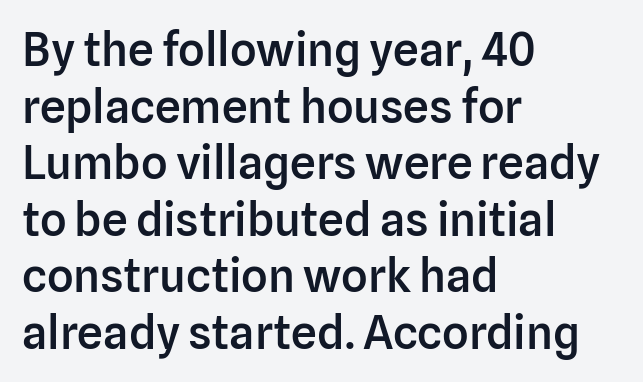
Q: Is the text bold? A: Semi-bold.
Q: Is the text italic (slanted)? A: No, it is upright.
Q: Is the typeface a serif or a sans-serif typeface? A: Sans-serif.
Q: Is the text underlined? A: No.
Q: How is the paragraph aligned? A: Left-aligned.
Q: Is the spacing between letters normal or unusually wide? A: Normal.
Q: Width (condensed, normal, or wide)? A: Normal.
Q: Stroke contrast? A: Low.
Q: x-height? A: Medium.
Q: Monospaced? A: No.
